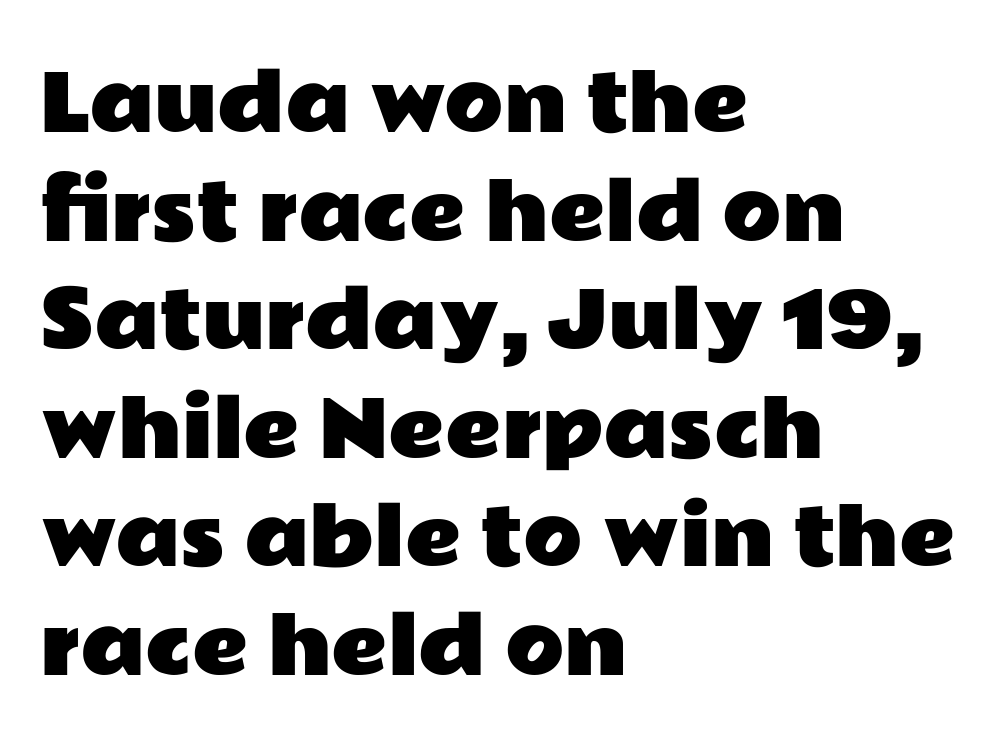
Q: Is the text italic (slanted)? A: No, it is upright.
Q: Is the typeface a serif or a sans-serif typeface? A: Sans-serif.
Q: Is the text underlined? A: No.
Q: How is the paragraph aligned? A: Left-aligned.
Q: Is the spacing between letters normal or unusually wide? A: Normal.
Q: Is the spacing between lines tight, normal or loose? A: Normal.
Q: Width (condensed, normal, or wide)? A: Wide.
Q: Stroke contrast? A: Low.
Q: x-height? A: Medium.
Q: Monospaced? A: No.
